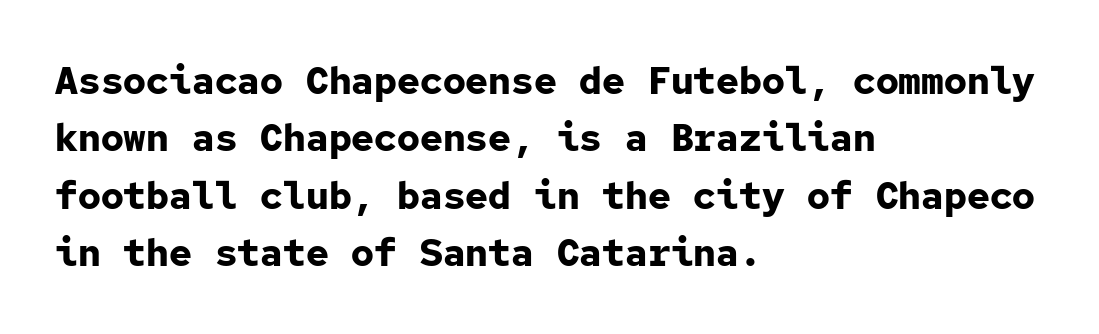
Vertical spacing — default. These lines stack with their left ends in a neat column. Observe the absence of serifs on each vertical stroke in this sample. A clean baseline with only descenders dipping below it. Every character sits straight up, as roman type does.
